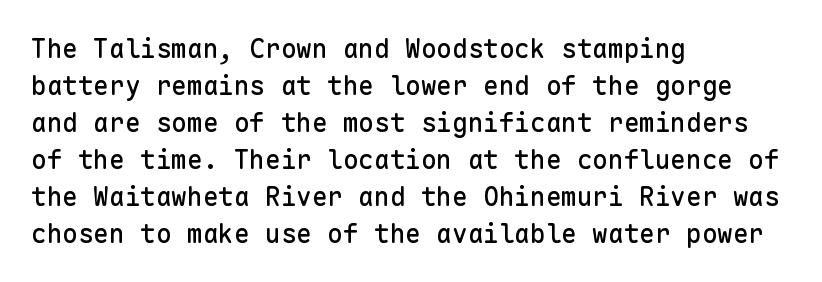
The image shows 26 px text type, upright; set left-aligned, normal line spacing (1.42x), normal letter spacing, not underlined.
